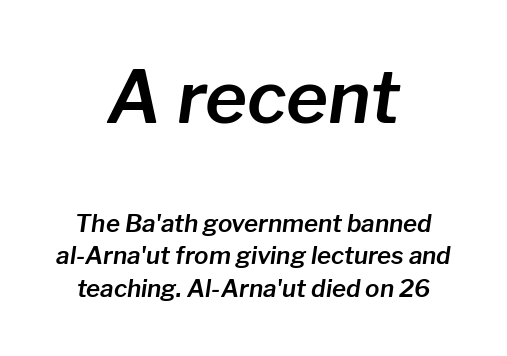
Q: Is the text italic (slanted)? A: Yes, it leans right by about 8 degrees.
Q: Is the text underlined? A: No.
Q: How is the paragraph aligned? A: Centered.
Q: Is the spacing between letters normal or unusually wide? A: Normal.
Q: Is the spacing between lines tight, normal or loose? A: Normal.
Q: Which block of text is set in a larger size, the first (top) or the second (bottom)? A: The first (top) one.
Q: Width (condensed, normal, or wide)? A: Normal.
Q: Stroke contrast? A: Low.
Q: x-height? A: Medium.
Q: Monospaced? A: No.
